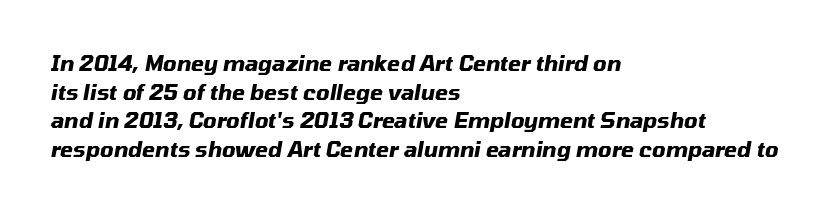
The image shows 21 px bold type, italic (leaning right); set left-aligned, normal line spacing (1.36x), normal letter spacing, not underlined.
